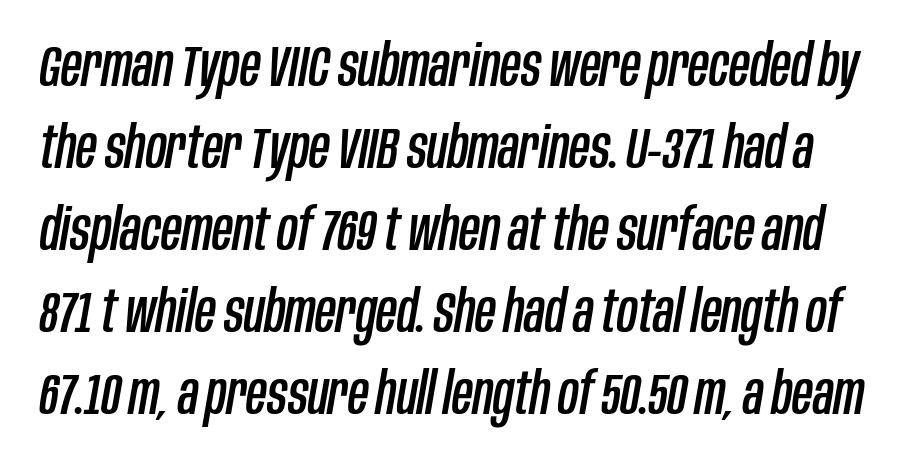
The font's italic variant was chosen for this text. Proportional: the letters do not fall into vertical columns. Words appear dense and cohesive because spacing is normal. The lines sit at an ordinary, default distance from one another.
